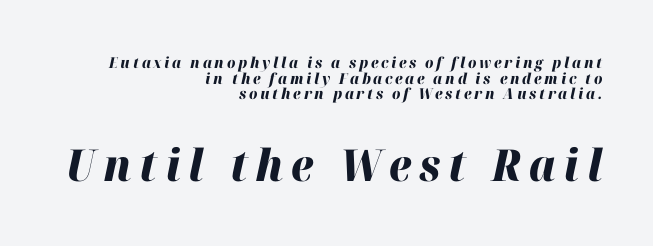
The image shows 44 px heavy type, italic (leaning right); set right-aligned, tight line spacing (1.05x), not underlined; the second (bottom) block is 2.93x larger; high stroke contrast and a medium x-height.
